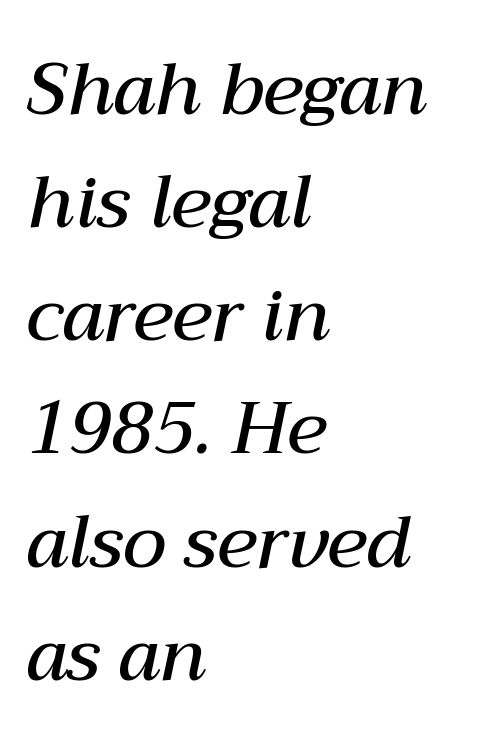
The image shows 73 px semibold type, italic (leaning right); set left-aligned, normal line spacing (1.55x), normal letter spacing, not underlined; medium stroke contrast and a medium x-height.
